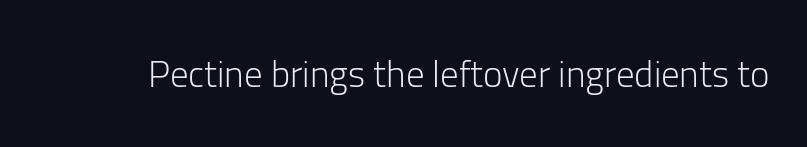
Unmarked baselines from the first word to the last. This is not heavy type; no bold has been used. The font's upright variant was chosen for this text. There is no visible air inserted between adjacent glyphs. These lines are rendered in a variable-pitch font. The characters display no serif detailing; their extremities are plain.
